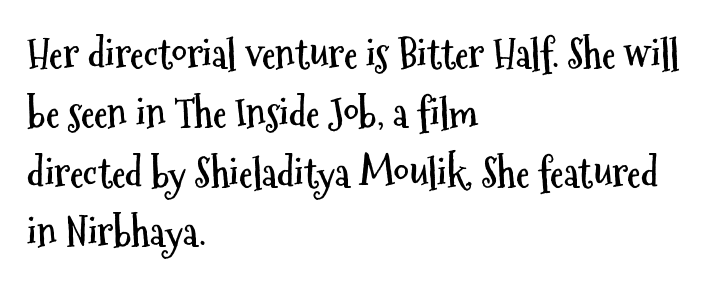
The image shows 39 px semibold, condensed sans-serif type, upright; set left-aligned, normal line spacing (1.52x), normal letter spacing, not underlined; medium stroke contrast and a medium x-height.
